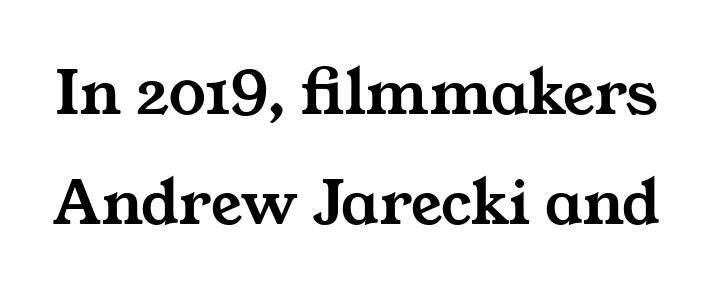
Unlike a clean sans, this face finishes its strokes with serifs. The area under the type is left untouched. Tracking value appears to be zero — textbook default spacing. Compared with typical paragraphs, the rows here are spaced about the same.
